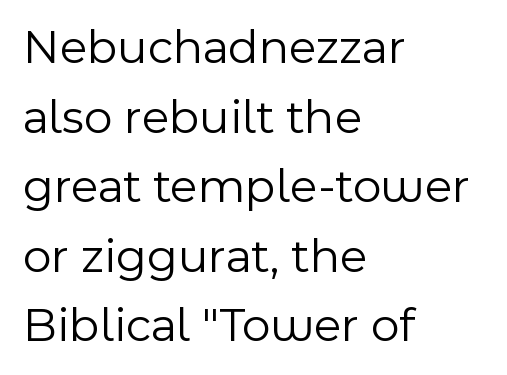
{"serif": "no", "italic": "no", "bold": "no", "weight": "light", "width": "normal", "x_height": "medium", "monospaced": "no", "underline": "no", "align": "left", "line_spacing": "normal", "line_spacing_ratio": 1.42, "letter_spacing": "normal", "letter_spacing_em": 0.0, "glyph_px": 49}
